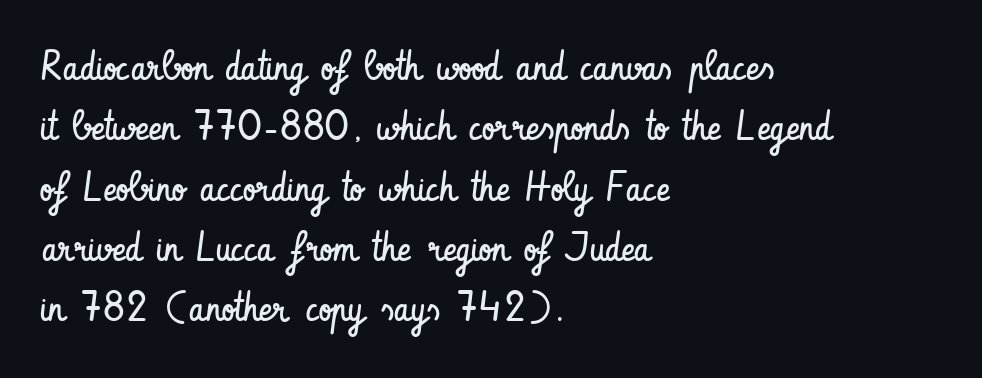
{"serif": "no", "italic": "no", "bold": "no", "weight": "regular", "width": "condensed", "stroke_contrast": "low", "x_height": "small", "monospaced": "no", "underline": "no", "align": "left", "line_spacing": "normal", "line_spacing_ratio": 1.47, "letter_spacing": "normal", "letter_spacing_em": 0.0, "glyph_px": 41}
